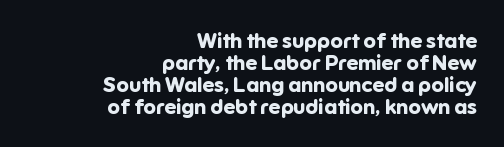
The image shows 21 px bold type, upright; set right-aligned, tight line spacing (1.04x), normal letter spacing, not underlined.
